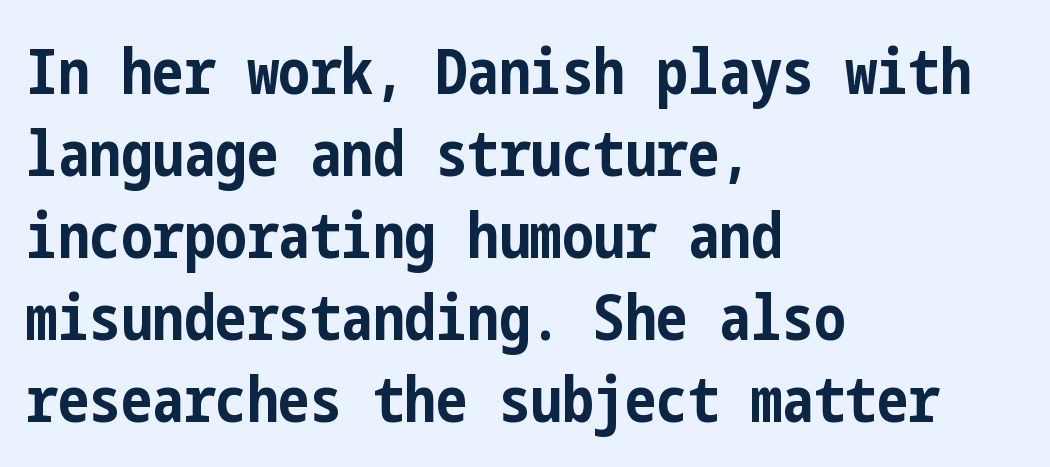
Q: Is the text bold? A: Yes.
Q: Is the text italic (slanted)? A: No, it is upright.
Q: Is the typeface a serif or a sans-serif typeface? A: Sans-serif.
Q: Is the text underlined? A: No.
Q: How is the paragraph aligned? A: Left-aligned.
Q: Is the spacing between letters normal or unusually wide? A: Normal.
Q: Is the spacing between lines tight, normal or loose? A: Normal.
Q: Width (condensed, normal, or wide)? A: Condensed.
Q: Stroke contrast? A: Low.
Q: x-height? A: Medium.
